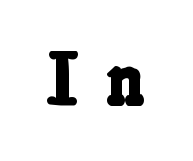
The image shows 75 px bold, condensed serif type; set centered, unusually wide letter spacing (+0.37 em), not underlined; low stroke contrast and a medium x-height.
